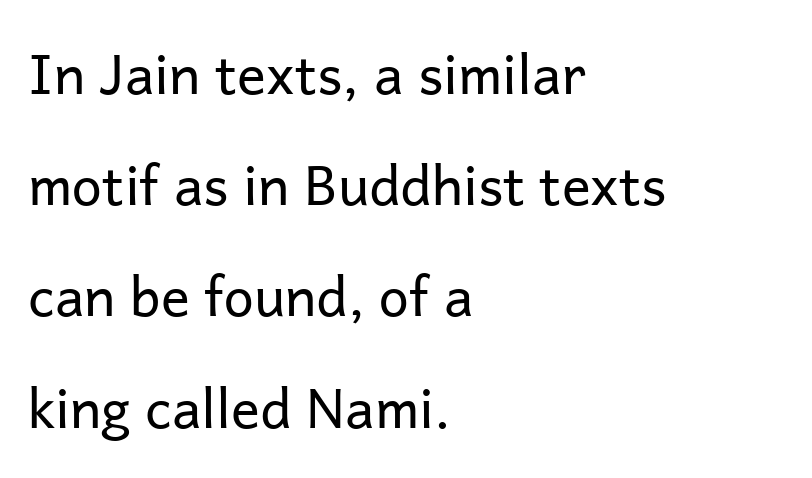
{"serif": "no", "italic": "no", "bold": "no", "weight": "regular", "width": "normal", "stroke_contrast": "low", "x_height": "medium", "monospaced": "no", "underline": "no", "align": "left", "line_spacing": "loose", "line_spacing_ratio": 2.06, "letter_spacing": "normal", "letter_spacing_em": 0.0, "glyph_px": 54}
